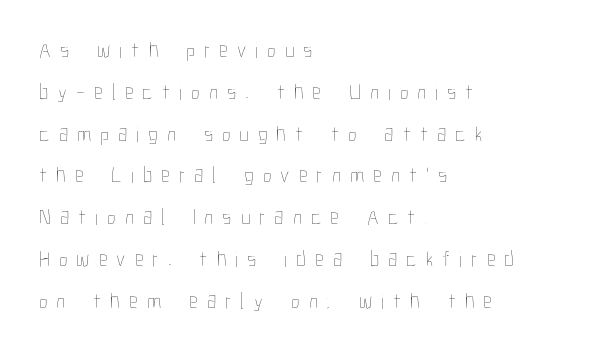
Q: Is the text bold? A: No.
Q: Is the text italic (slanted)? A: No, it is upright.
Q: Is the text underlined? A: No.
Q: How is the paragraph aligned? A: Left-aligned.
Q: Is the spacing between letters normal or unusually wide? A: Unusually wide.
Q: Is the spacing between lines tight, normal or loose? A: Loose.
